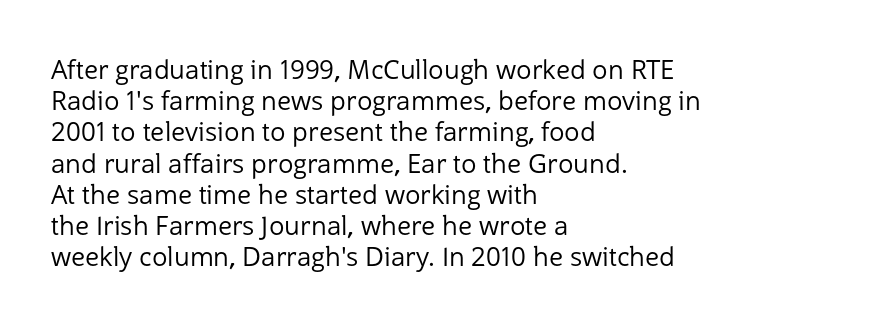
Q: Is the text bold? A: No.
Q: Is the text italic (slanted)? A: No, it is upright.
Q: Is the text underlined? A: No.
Q: How is the paragraph aligned? A: Left-aligned.
Q: Is the spacing between letters normal or unusually wide? A: Normal.
